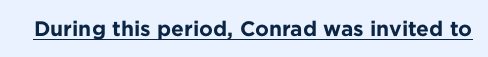
Emphasis is given by a line drawn under the lettering. Weight: bold. Honestly, the letter spacing is just normal — you wouldn't notice it. Is there any slant? The stems are plumb.
